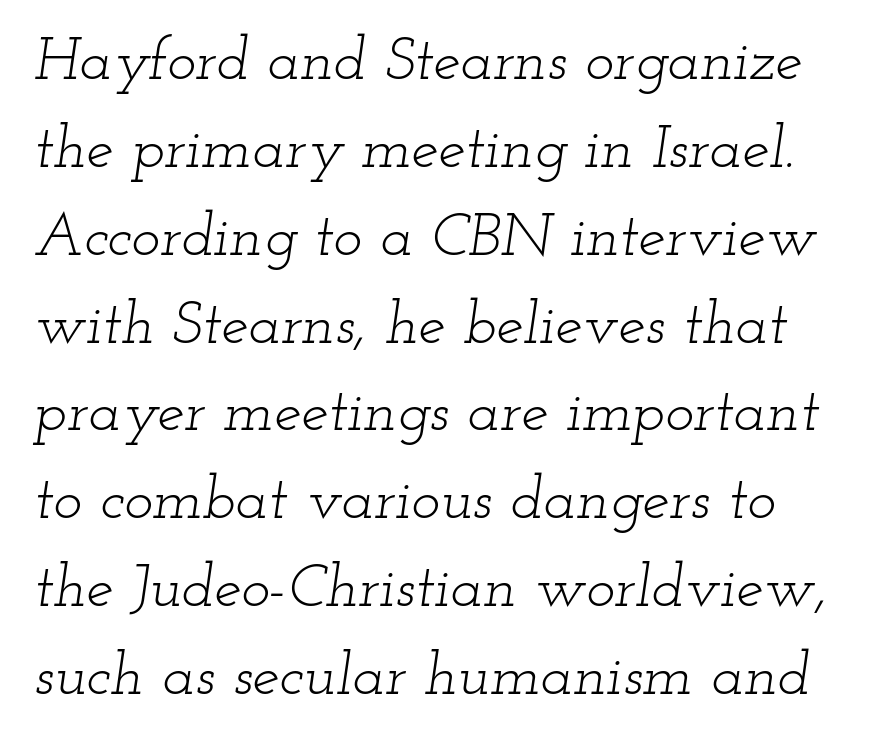
Font category for this specimen: serif. Standard letterfit; no display-style spreading of the glyphs. Think of a printed novel: that variable character pitch is what you see here. Regular leading. This sample uses an oblique cut, with every glyph tilted off the vertical. No extra ink here — the face is not bold.
